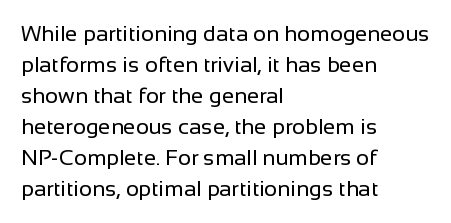
The words here are not underlined. Default kerning and tracking; the words read as compact shapes. The paragraph shown leans on its left margin. Posture: straight, roman, zero tilt. Vertical stems look standard width or narrower in stroke. Vertical spacing — default.
